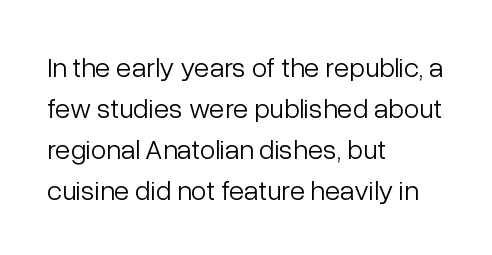
Q: Is the text bold? A: No.
Q: Is the text italic (slanted)? A: No, it is upright.
Q: Is the typeface a serif or a sans-serif typeface? A: Sans-serif.
Q: Is the text underlined? A: No.
Q: How is the paragraph aligned? A: Left-aligned.
Q: Is the spacing between letters normal or unusually wide? A: Normal.
Q: Is the spacing between lines tight, normal or loose? A: Normal.
Q: Width (condensed, normal, or wide)? A: Normal.
Q: Stroke contrast? A: Low.
Q: x-height? A: Medium.
Q: Monospaced? A: No.
